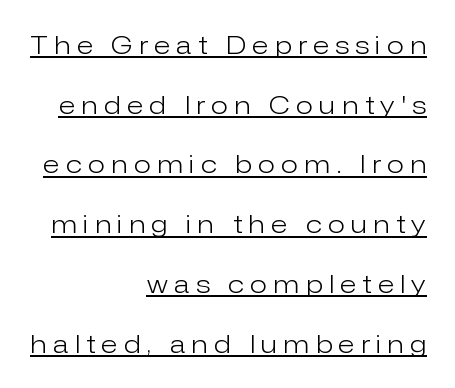
Q: Is the text bold? A: No.
Q: Is the text italic (slanted)? A: No, it is upright.
Q: Is the text underlined? A: Yes.
Q: How is the paragraph aligned? A: Right-aligned.
Q: Is the spacing between letters normal or unusually wide? A: Unusually wide.
Q: Is the spacing between lines tight, normal or loose? A: Loose.
